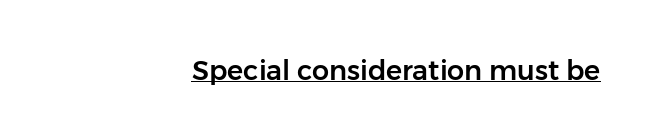
The image shows 27 px text type, upright; set right-aligned, normal letter spacing, underlined.
